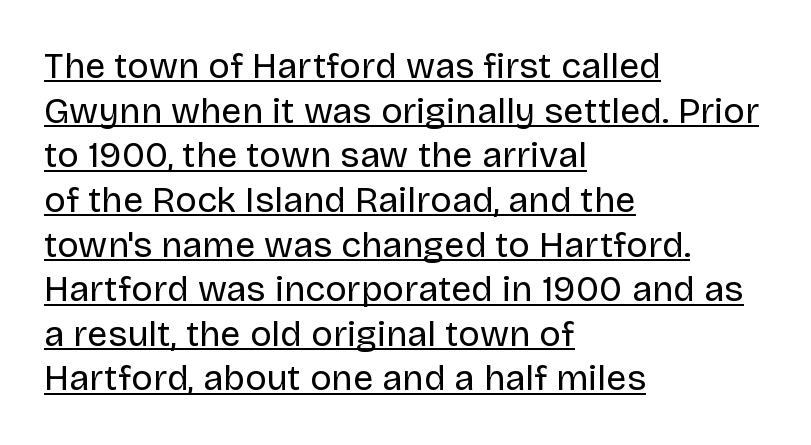
Posture: vertical. Vertical stems look standard width or narrower in stroke. Each line starts at the same left margin while the right side varies. The face used here is rendered with its standard letterfit.
